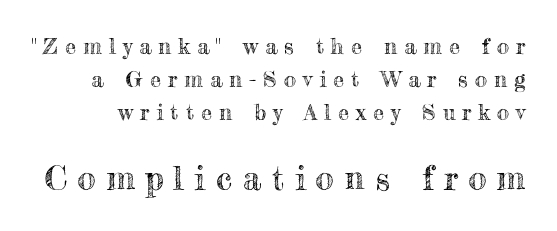
Q: Is the text italic (slanted)? A: No, it is upright.
Q: Is the text underlined? A: No.
Q: Is the spacing between letters normal or unusually wide? A: Unusually wide.
Q: Is the spacing between lines tight, normal or loose? A: Normal.
Q: Which block of text is set in a larger size, the first (top) or the second (bottom)? A: The second (bottom) one.
Q: Width (condensed, normal, or wide)? A: Normal.
Q: x-height? A: Small.
Q: Monospaced? A: No.
